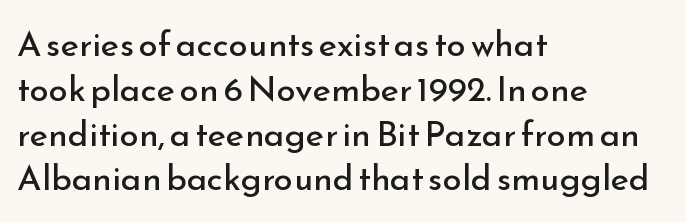
Q: Is the text bold? A: No.
Q: Is the text italic (slanted)? A: No, it is upright.
Q: Is the typeface a serif or a sans-serif typeface? A: Sans-serif.
Q: Is the text underlined? A: No.
Q: How is the paragraph aligned? A: Left-aligned.
Q: Is the spacing between letters normal or unusually wide? A: Normal.
Q: Is the spacing between lines tight, normal or loose? A: Normal.
Q: Width (condensed, normal, or wide)? A: Normal.
Q: Stroke contrast? A: Low.
Q: x-height? A: Small.
Q: Monospaced? A: No.
